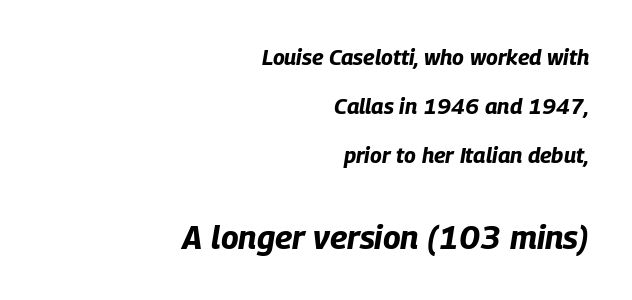
The image shows 33 px bold, condensed type, italic (leaning right); set right-aligned, loose line spacing (2.23x), normal letter spacing, not underlined; the second (bottom) block is 1.5x larger; low stroke contrast and a large x-height.
